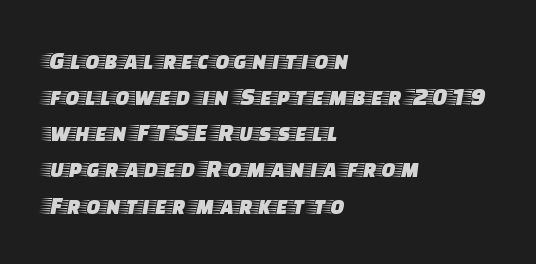
Q: Is the text italic (slanted)? A: Yes.
Q: Is the text underlined? A: No.
Q: How is the paragraph aligned? A: Left-aligned.
Q: Is the spacing between letters normal or unusually wide? A: Normal.
Q: Is the spacing between lines tight, normal or loose? A: Normal.
